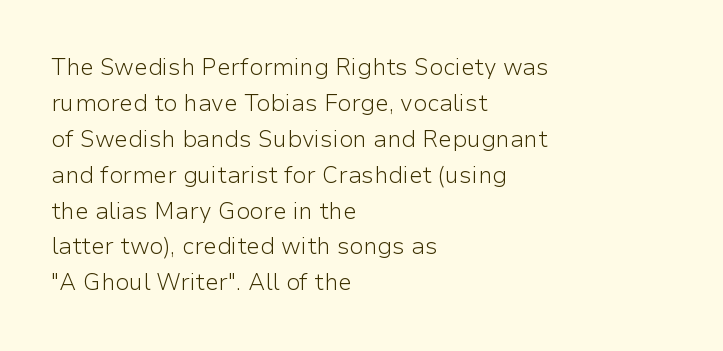
The foot of each line stays bare and open. It's the straight-up-and-down kind of type. The gaps between neighbouring characters are ordinary and unremarkable. A normal amount of white space separates one row of letters from the next. Typeset ragged right — the left edge is the straight one. Is the stroke heavy? The answer is a plain regular-or-lighter.
